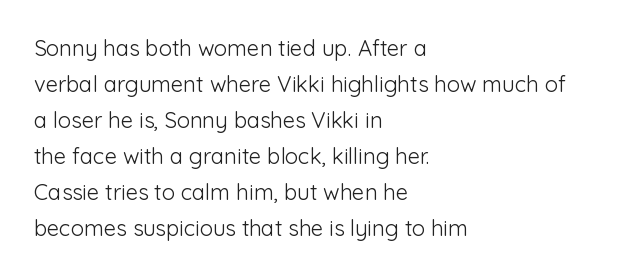
Stem width sits at or under what a default text font uses. The area under the type is left untouched. Nope, not italic — everything's standing straight. Line beginnings align vertically; line endings do not. Tracking value appears to be zero — textbook default spacing. The vertical gap from one line to the next is medium.
